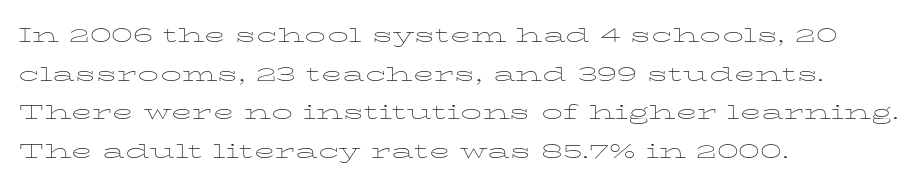
The letters advance in unequal steps, a hallmark of proportional type. No heavy texture on the line: the type isn't bold. Casual observation: everything's shoved over to the left. Honestly, there is no underline to notice here at all. You can tell it's not italic because the verticals are truly vertical. Nobody touched the tracking dial on this one.
